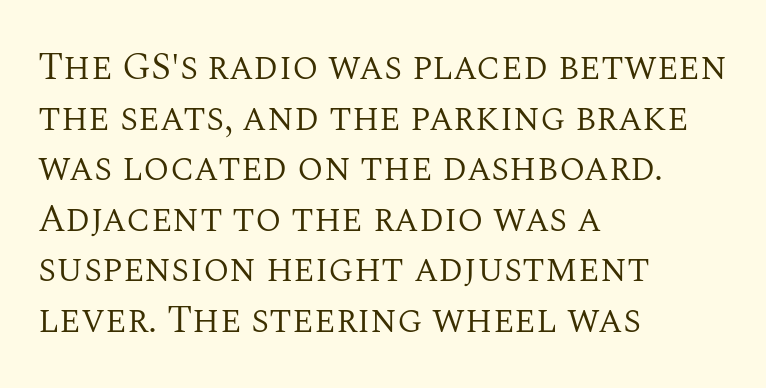
The image shows 38 px regular-weight serif type, upright; set left-aligned, normal line spacing (1.33x), normal letter spacing, not underlined; medium stroke contrast and a large x-height.
